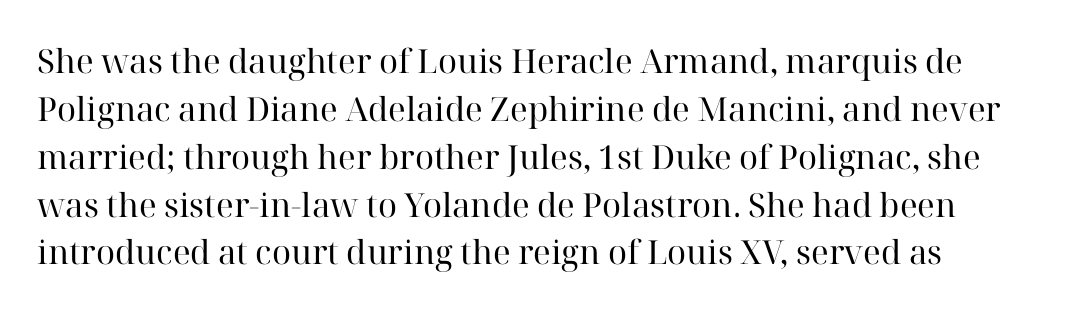
Characters remain perfectly vertical along every line. Decoration check: the copy has no underline. Do the characters align in a grid? No, the font is proportional. You could call the tracking neutral — neither tight nor loose. Little horizontal feet cap the strokes, marking this as serif type. The passage is arranged the way most books set body copy — flush left.
